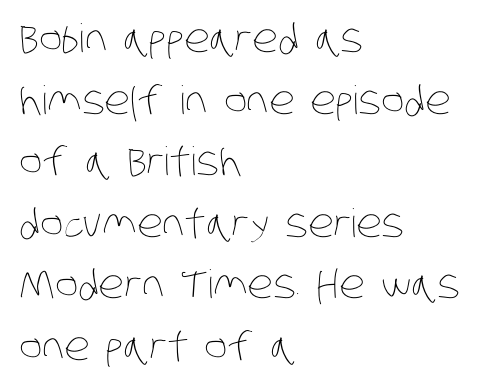
The image shows 39 px thin, condensed type; set left-aligned, normal line spacing (1.58x), normal letter spacing, not underlined; low stroke contrast and a large x-height.
